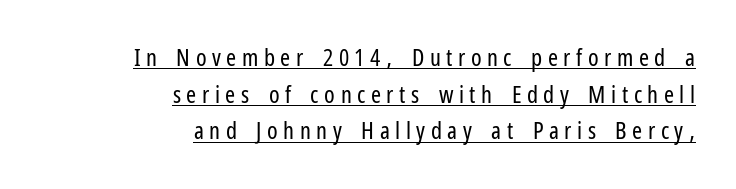
Line ends are locked; line starts wander. Spacing between characters has been opened up far beyond the box default. This sample carries an underscore along the baseline area. Summary of weight: not heavy and not bold. Ascenders rise straight up at ninety degrees. Is there much room between lines? A standard amount, neither cramped nor airy.
